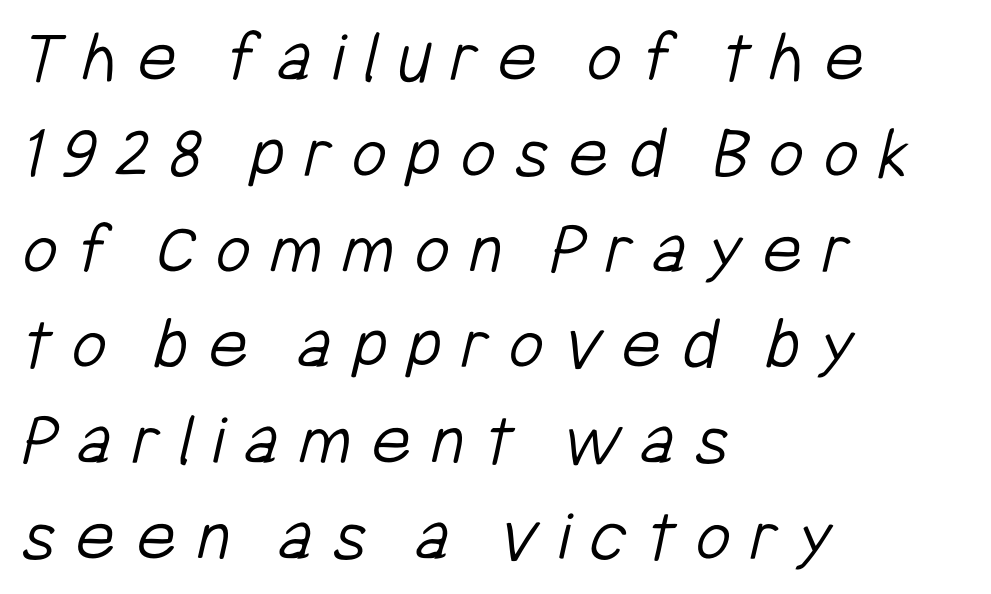
The text was rendered using a sans face with plain stroke endings. Compared with typical paragraphs, the rows here are spaced about the same. Compared with a typical body face, this is equally light or lighter still. A clean baseline with only descenders dipping below it. Is the letter spacing exaggerated? Yes — the characters are pushed far apart. Here the designer chose a conventional face with non-uniform glyph widths.
